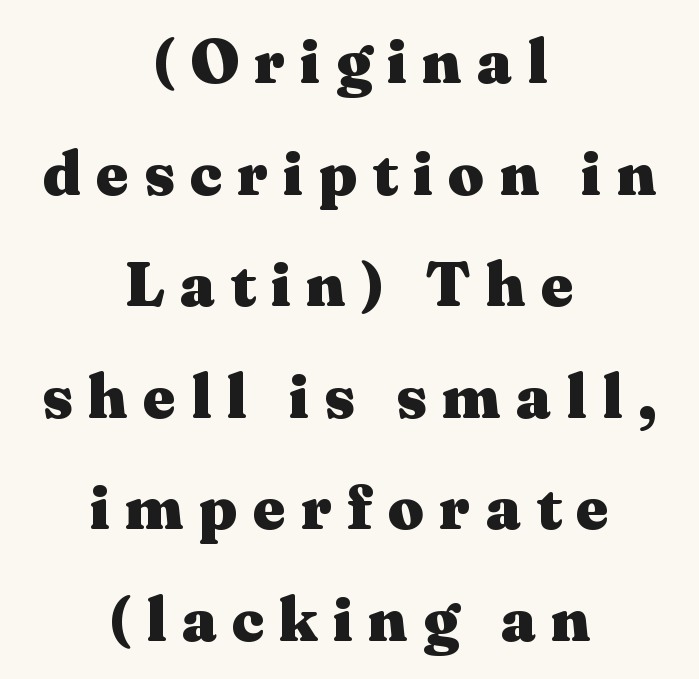
Q: Is the text bold? A: Yes.
Q: Is the text italic (slanted)? A: No, it is upright.
Q: Is the typeface a serif or a sans-serif typeface? A: Serif.
Q: Is the text underlined? A: No.
Q: How is the paragraph aligned? A: Centered.
Q: Is the spacing between letters normal or unusually wide? A: Unusually wide.
Q: Width (condensed, normal, or wide)? A: Wide.
Q: Stroke contrast? A: Medium.
Q: x-height? A: Medium.
Q: Monospaced? A: No.
